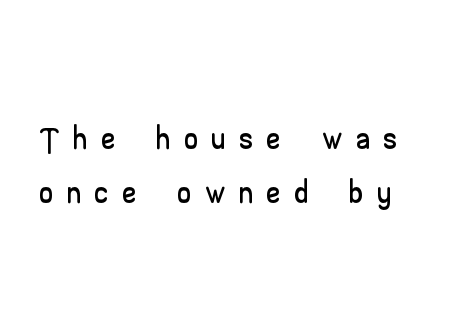
The image shows 50 px wide sans-serif type, upright; set tight line spacing (1.08x), unusually wide letter spacing (+0.31 em), not underlined; low stroke contrast and a small x-height.
